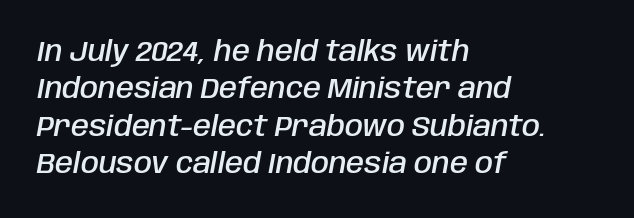
The image shows 29 px semibold, condensed type, italic (leaning right); set left-aligned, normal line spacing (1.29x), normal letter spacing, not underlined; low stroke contrast and a large x-height.
